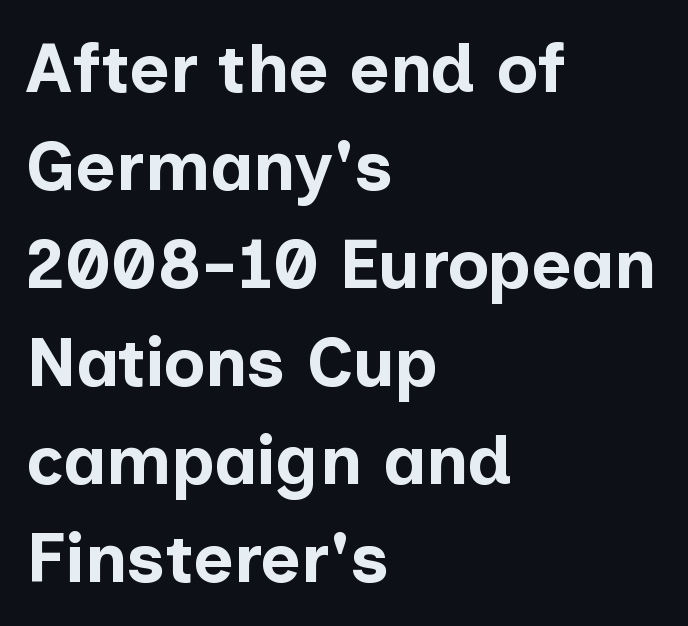
This rendering uses left alignment, leaving the right contour irregular. These lines are composed in type without serifs. The letters advance in unequal steps, a hallmark of proportional type. Nobody drew a line under any word here. Default kerning and tracking; the words read as compact shapes.
